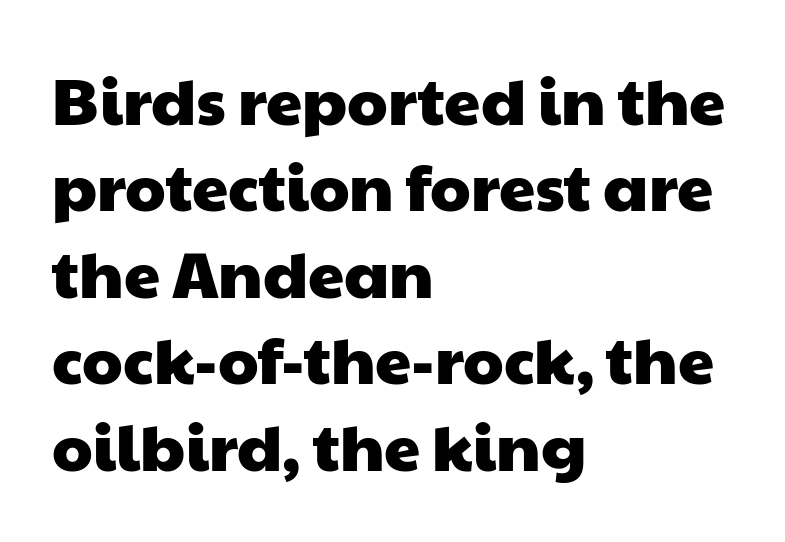
Q: Is the typeface a serif or a sans-serif typeface? A: Sans-serif.
Q: Is the text underlined? A: No.
Q: How is the paragraph aligned? A: Left-aligned.
Q: Is the spacing between letters normal or unusually wide? A: Normal.
Q: Is the spacing between lines tight, normal or loose? A: Normal.
Q: Width (condensed, normal, or wide)? A: Wide.
Q: Stroke contrast? A: Low.
Q: x-height? A: Medium.
Q: Monospaced? A: No.
